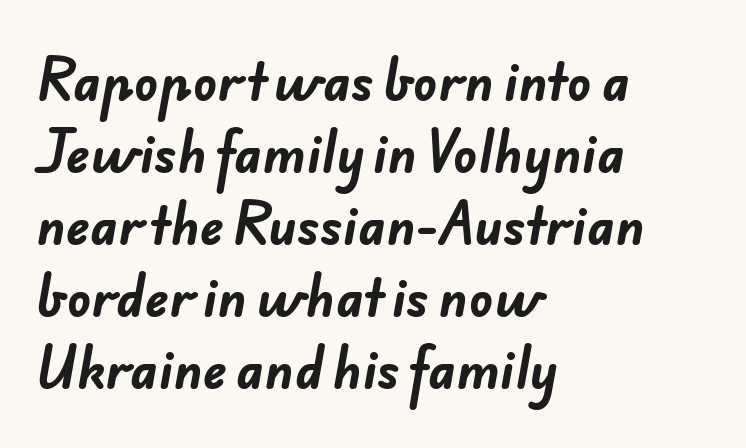
{"serif": "no", "bold": "yes", "weight": "bold", "width": "normal", "stroke_contrast": "low", "x_height": "small", "monospaced": "no", "underline": "no", "align": "left", "line_spacing": "normal", "line_spacing_ratio": 1.44, "letter_spacing": "normal", "letter_spacing_em": 0.0, "glyph_px": 50}
